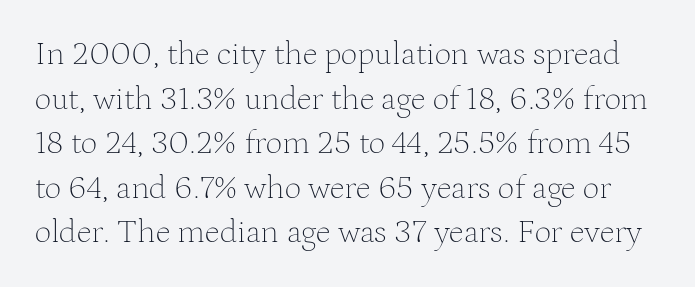
Q: Is the text bold? A: No.
Q: Is the text italic (slanted)? A: No, it is upright.
Q: Is the typeface a serif or a sans-serif typeface? A: Serif.
Q: Is the text underlined? A: No.
Q: Is the spacing between letters normal or unusually wide? A: Normal.
Q: Is the spacing between lines tight, normal or loose? A: Normal.
Q: Width (condensed, normal, or wide)? A: Normal.
Q: Stroke contrast? A: Medium.
Q: x-height? A: Medium.
Q: Monospaced? A: No.
